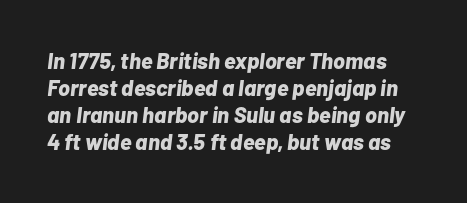
Q: Is the text bold? A: Yes.
Q: Is the text italic (slanted)? A: Yes, it leans right by about 7 degrees.
Q: Is the text underlined? A: No.
Q: Is the spacing between letters normal or unusually wide? A: Normal.
